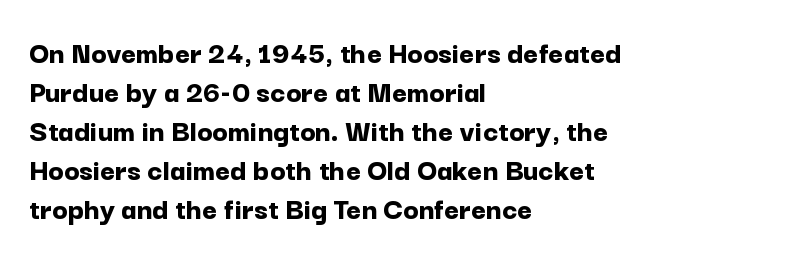
Casual observation: everything's shoved over to the left. Looks like regular typesetting: each glyph gets only the width it needs. Typographically, this falls in the sans-serif category. This is heavy type, rendered in bold. Every stem runs plumb, perpendicular to the baseline. Glance below the letters and you will spot only blank space.
